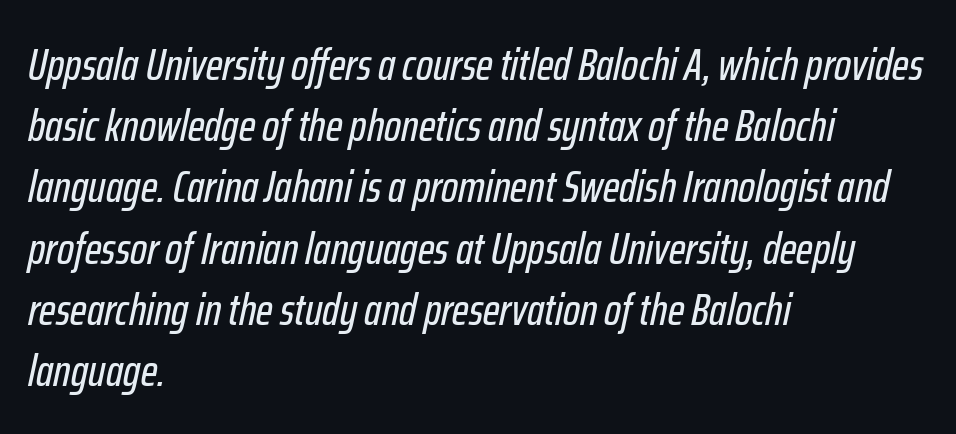
Q: Is the text italic (slanted)? A: Yes, it leans right by about 12 degrees.
Q: Is the text underlined? A: No.
Q: How is the paragraph aligned? A: Left-aligned.
Q: Is the spacing between letters normal or unusually wide? A: Normal.
Q: Is the spacing between lines tight, normal or loose? A: Normal.
Q: Width (condensed, normal, or wide)? A: Condensed.
Q: Stroke contrast? A: Low.
Q: x-height? A: Medium.
Q: Monospaced? A: No.
